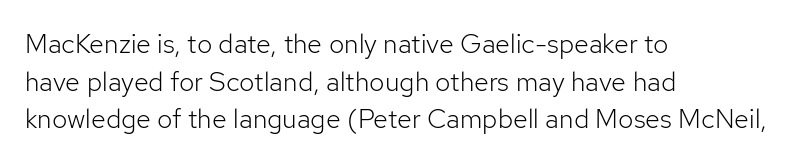
{"italic": "no", "bold": "no", "underline": "no", "align": "left", "line_spacing": "normal", "line_spacing_ratio": 1.39, "letter_spacing": "normal", "letter_spacing_em": 0.0, "glyph_px": 27}
